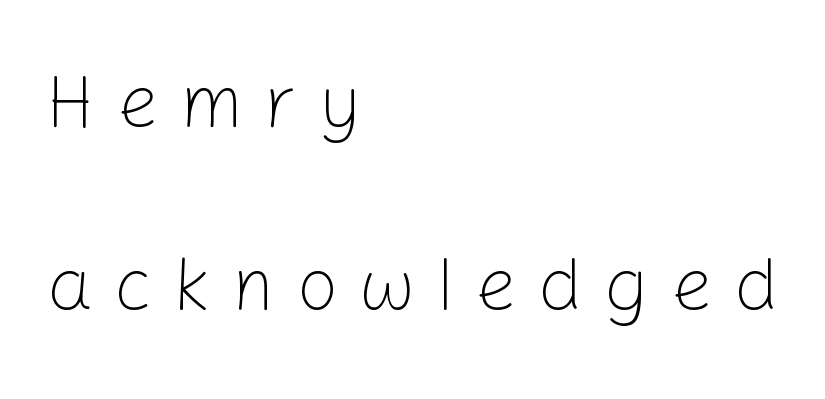
It's the straight-up-and-down kind of type. Reading down the block, your eye returns to a fixed left position each line. Spacing between characters has been opened up far beyond the box default. How would I describe the line gaps? Wide and relaxed. The face used here is proportionally spaced, like ordinary book or web type.
